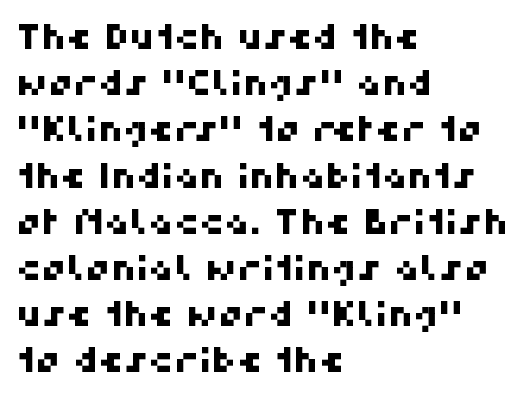
The image shows 35 px sans-serif type; set left-aligned, normal line spacing (1.32x), normal letter spacing, not underlined; high stroke contrast and a medium x-height.
